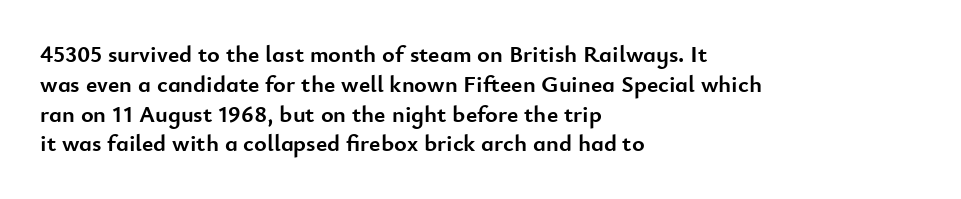
Every character sits straight up, as roman type does. This rendering uses left alignment, leaving the right contour irregular. Letters rest on an invisible, unmarked baseline. The passage shown has conventional tracking throughout. Pretty heavy lettering here — definitely bold.
